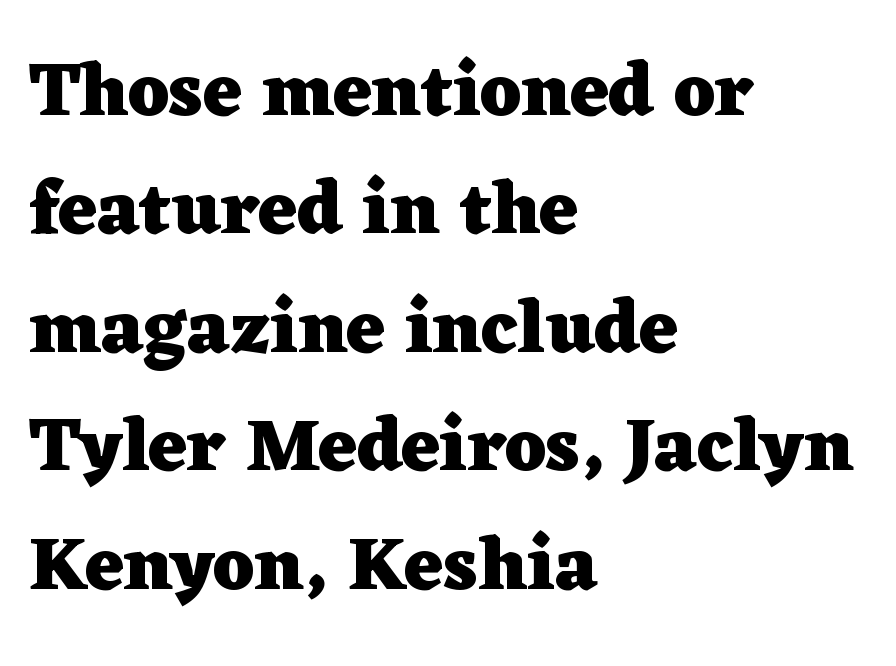
These lines carry a lot of weight — the face is fully bold. In terms of letterform style, serifs are clearly present. Default kerning and tracking; the words read as compact shapes. Quick note: not italic, upright. Bare-footed words on every line. You could not count columns in this text — the font is proportionally spaced.
